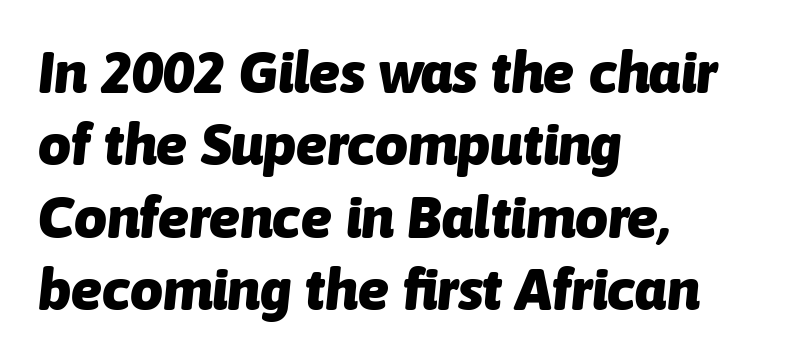
The image shows 58 px heavy type, italic (leaning right); set left-aligned, normal line spacing (1.25x), normal letter spacing, not underlined; low stroke contrast and a medium x-height.
